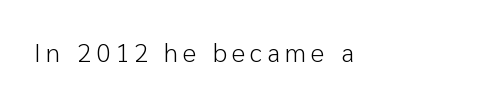
The image shows 26 px text type, upright; set not underlined.
